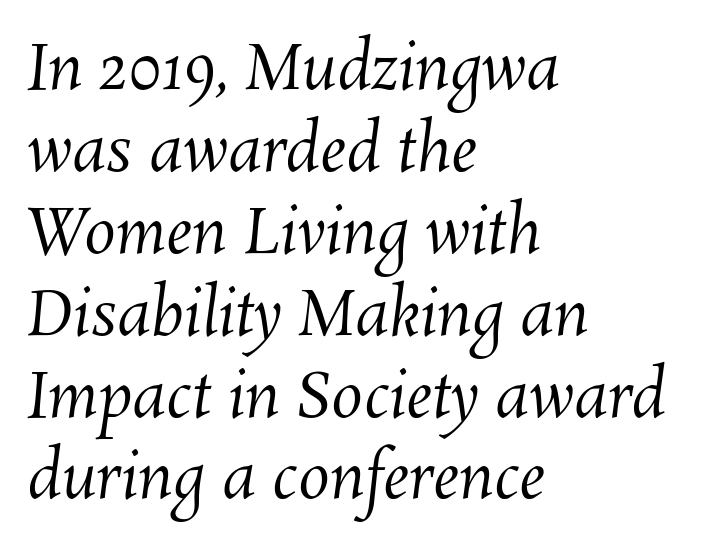
{"bold": "no", "weight": "regular", "width": "normal", "stroke_contrast": "medium", "x_height": "medium", "monospaced": "no", "underline": "no", "align": "left", "line_spacing": "normal", "line_spacing_ratio": 1.3, "letter_spacing": "normal", "letter_spacing_em": 0.0, "glyph_px": 63}
